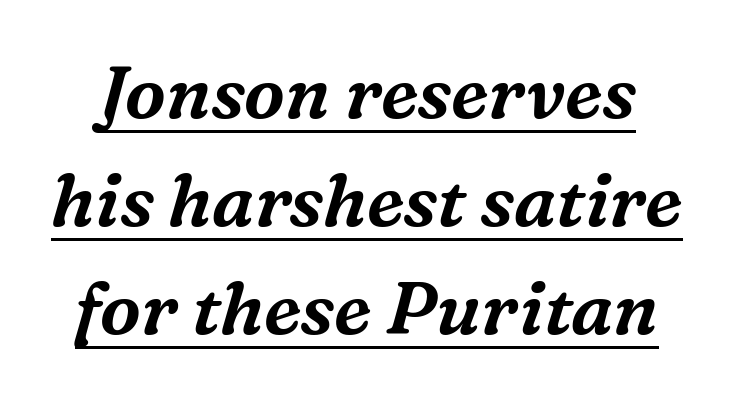
{"serif": "yes", "italic": "yes", "lean": "right", "slant_degrees": 16, "width": "normal", "stroke_contrast": "medium", "x_height": "medium", "monospaced": "no", "underline": "yes", "line_spacing": "normal", "line_spacing_ratio": 1.48, "letter_spacing": "normal", "letter_spacing_em": 0.0, "glyph_px": 73}
